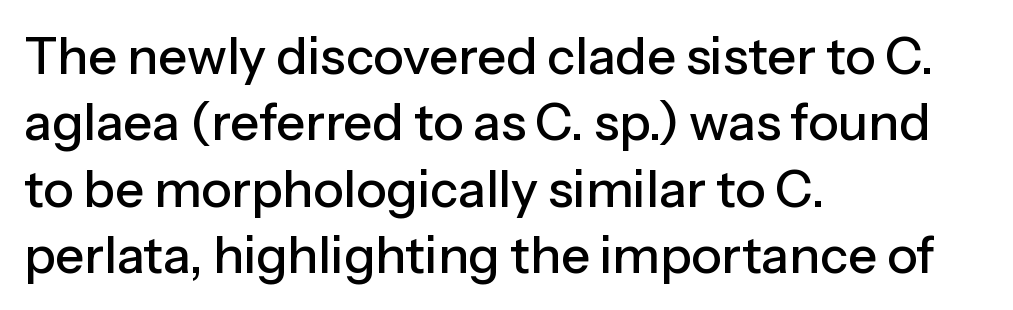
The image shows 51 px sans-serif type, upright; set left-aligned, normal line spacing (1.3x), normal letter spacing, not underlined; low stroke contrast and a medium x-height.
